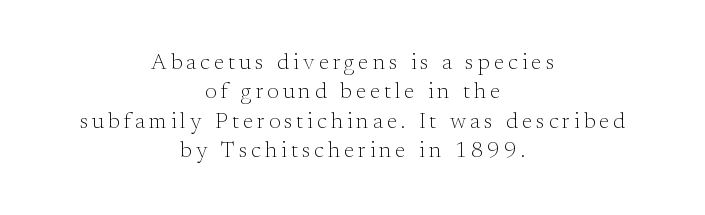
Q: Is the text bold? A: No.
Q: Is the text italic (slanted)? A: No, it is upright.
Q: Is the text underlined? A: No.
Q: How is the paragraph aligned? A: Centered.
Q: Is the spacing between lines tight, normal or loose? A: Normal.
